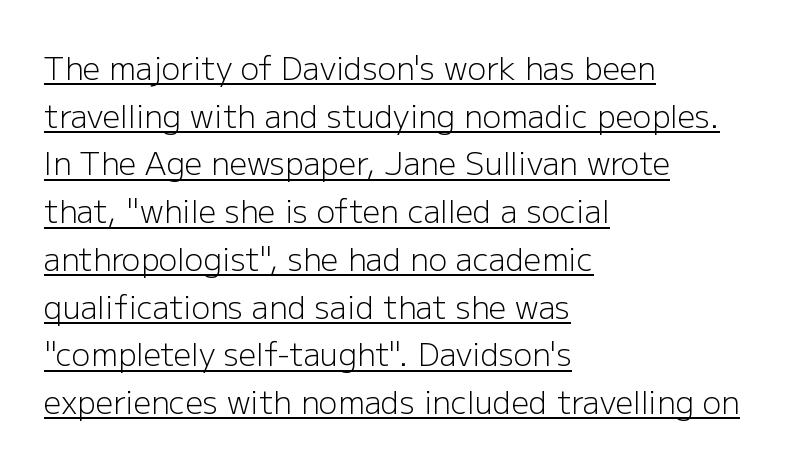
{"serif": "no", "italic": "no", "bold": "no", "weight": "light", "width": "normal", "stroke_contrast": "low", "x_height": "medium", "monospaced": "no", "underline": "yes", "align": "left", "line_spacing": "normal", "line_spacing_ratio": 1.54, "letter_spacing": "normal", "letter_spacing_em": 0.0, "glyph_px": 31}
